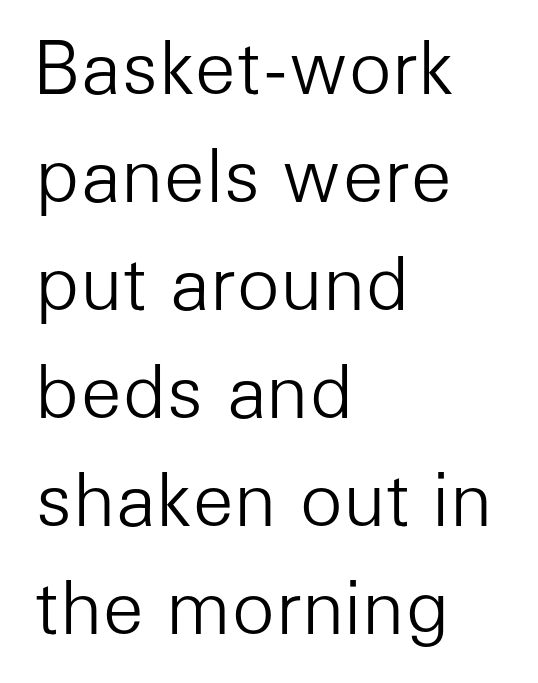
Varying glyph widths throughout — classic text-font behaviour. Compared with a centered layout, this one pins lines to the left instead. The lines sit at an ordinary, default distance from one another. A typesetter would label this face a sans.
